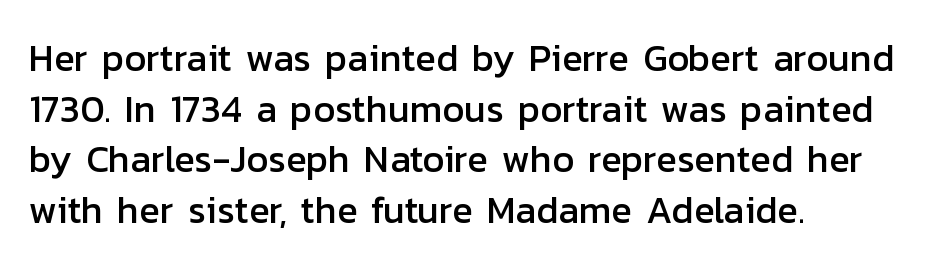
The image shows 38 px sans-serif type, upright; set left-aligned, normal line spacing (1.33x), normal letter spacing, not underlined; low stroke contrast and a medium x-height.
